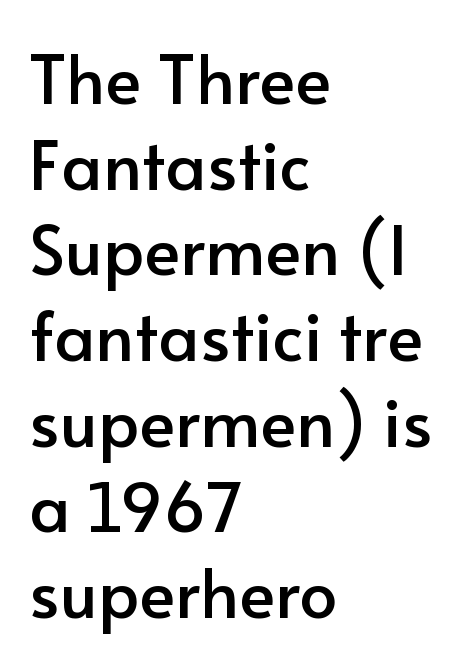
{"serif": "no", "italic": "no", "width": "normal", "stroke_contrast": "low", "x_height": "small", "monospaced": "no", "underline": "no", "align": "left", "line_spacing": "normal", "line_spacing_ratio": 1.26, "letter_spacing": "normal", "letter_spacing_em": 0.0, "glyph_px": 68}
